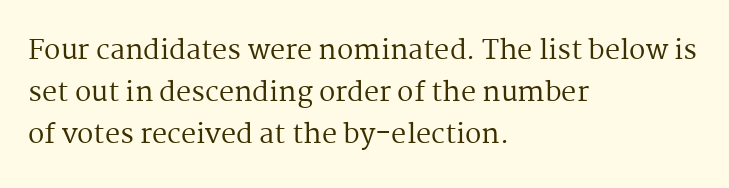
Each new line begins a customary step beneath the previous one. The passage shown is not underscored anywhere. Weight: not bold — regular or lighter. Nope, not italic — everything's standing straight. A classic flush-left, rag-right setting is used for this passage.
